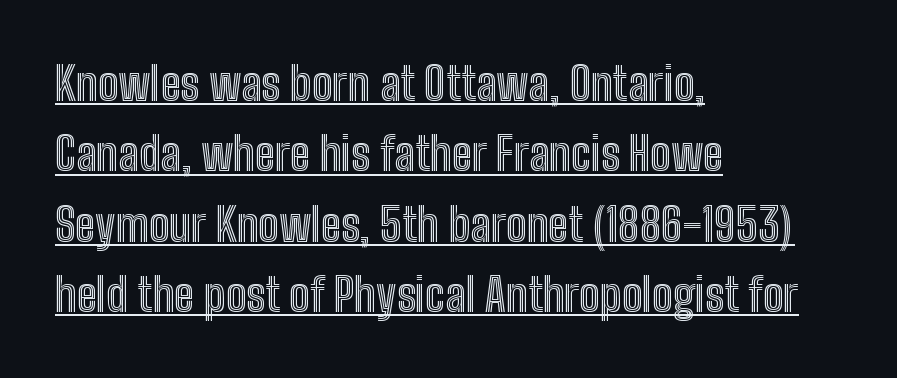
{"italic": "no", "width": "condensed", "x_height": "medium", "monospaced": "no", "underline": "yes", "align": "left", "line_spacing": "normal", "line_spacing_ratio": 1.53, "letter_spacing": "normal", "letter_spacing_em": 0.0, "glyph_px": 46}
